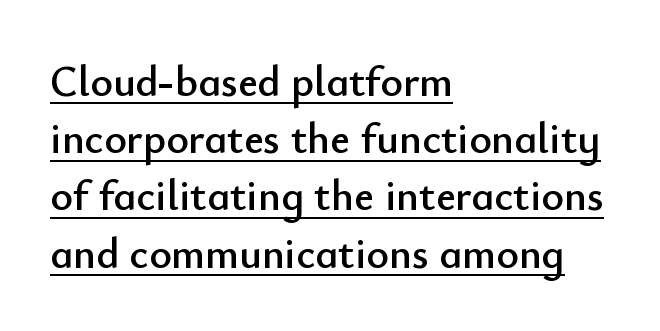
The string is rendered with underlining switched on. The letters advance in unequal steps, a hallmark of proportional type. The text block is weighted toward the left margin, trailing off unevenly rightward. Whoever set this chose a conventional vertical rhythm. Between one letter and the next there's only the usual sliver of space. This is sans-serif lettering, the kind often seen on screens and signage.
